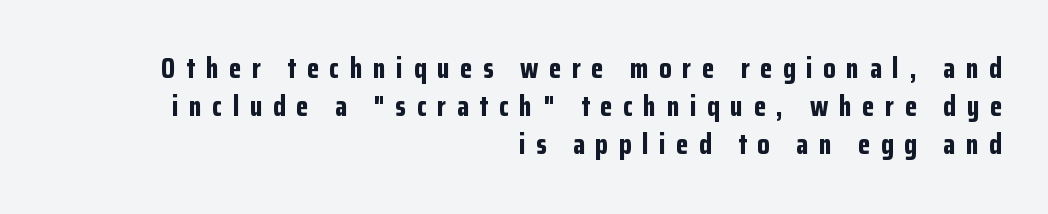
The image shows 28 px bold, condensed sans-serif type, upright; set right-aligned, normal line spacing (1.36x), unusually wide letter spacing (+0.38 em), not underlined; low stroke contrast and a medium x-height.
